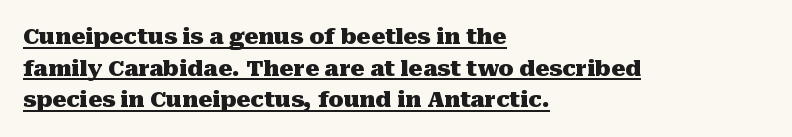
{"italic": "no", "bold": "yes", "underline": "yes", "align": "left", "line_spacing": "normal", "line_spacing_ratio": 1.44, "letter_spacing": "normal", "letter_spacing_em": 0.0, "glyph_px": 22}
